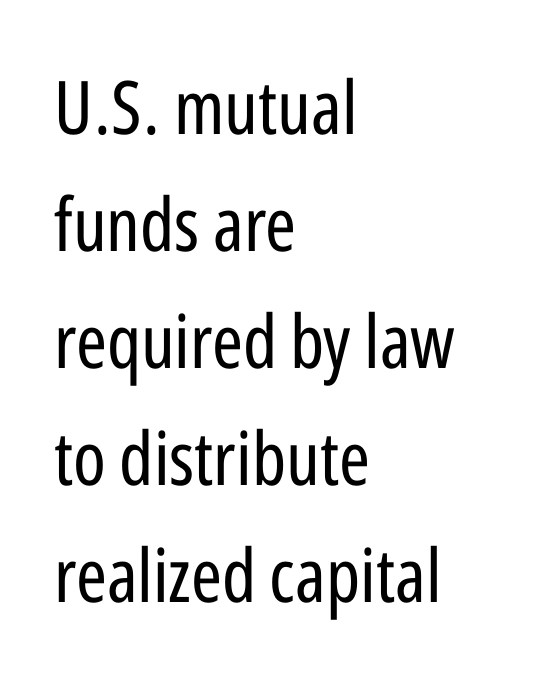
The image shows 74 px regular-weight, condensed sans-serif type, upright; set left-aligned, normal line spacing (1.58x), normal letter spacing, not underlined; low stroke contrast and a medium x-height.
